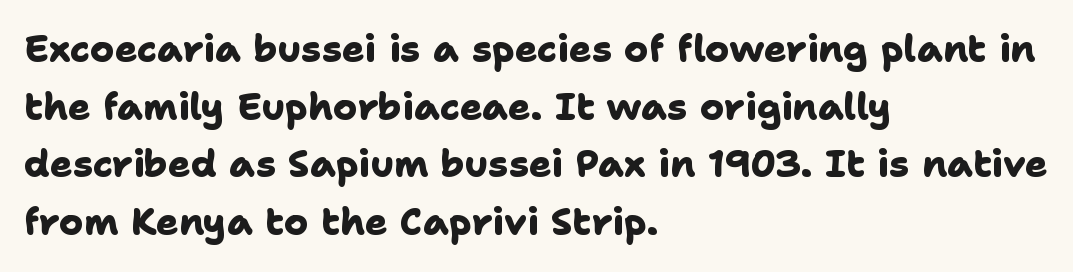
The image shows 37 px heavy sans-serif type; set left-aligned, normal line spacing (1.56x), normal letter spacing, not underlined; low stroke contrast and a medium x-height.
